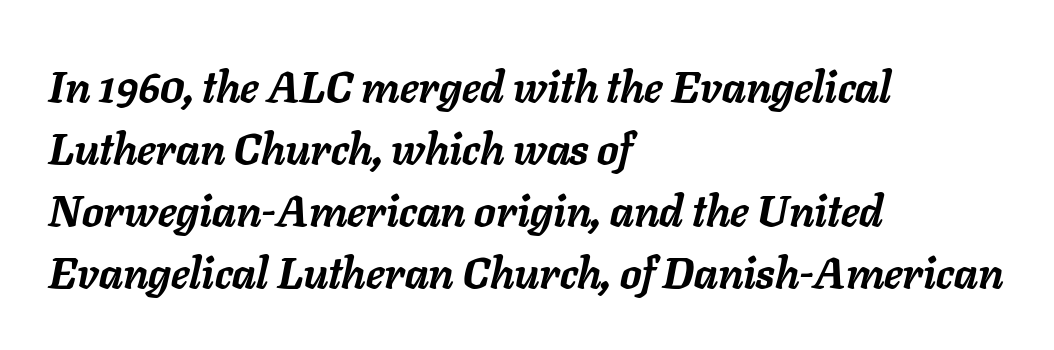
{"italic": "yes", "lean": "right", "slant_degrees": 11, "bold": "yes", "weight": "semibold", "width": "normal", "stroke_contrast": "low", "x_height": "medium", "monospaced": "no", "underline": "no", "align": "left", "line_spacing": "normal", "line_spacing_ratio": 1.44, "letter_spacing": "normal", "letter_spacing_em": 0.0, "glyph_px": 43}
